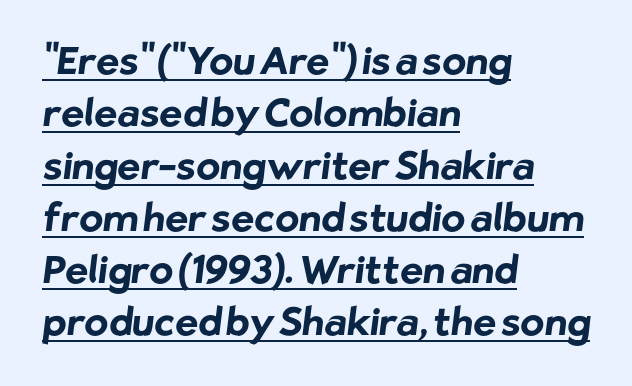
{"serif": "no", "bold": "yes", "weight": "bold", "width": "normal", "stroke_contrast": "low", "x_height": "medium", "monospaced": "no", "underline": "yes", "align": "left", "line_spacing": "normal", "line_spacing_ratio": 1.34, "letter_spacing": "normal", "letter_spacing_em": 0.0, "glyph_px": 39}
